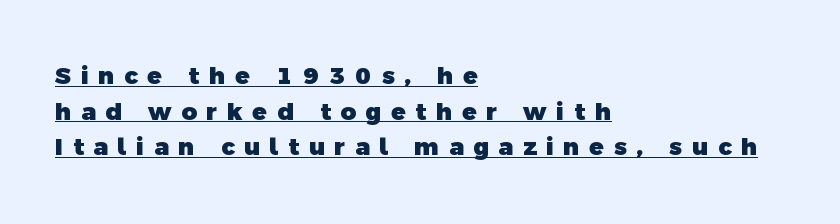
Q: Is the text bold? A: Yes.
Q: Is the text underlined? A: Yes.
Q: How is the paragraph aligned? A: Left-aligned.
Q: Is the spacing between letters normal or unusually wide? A: Unusually wide.
Q: Is the spacing between lines tight, normal or loose? A: Normal.
